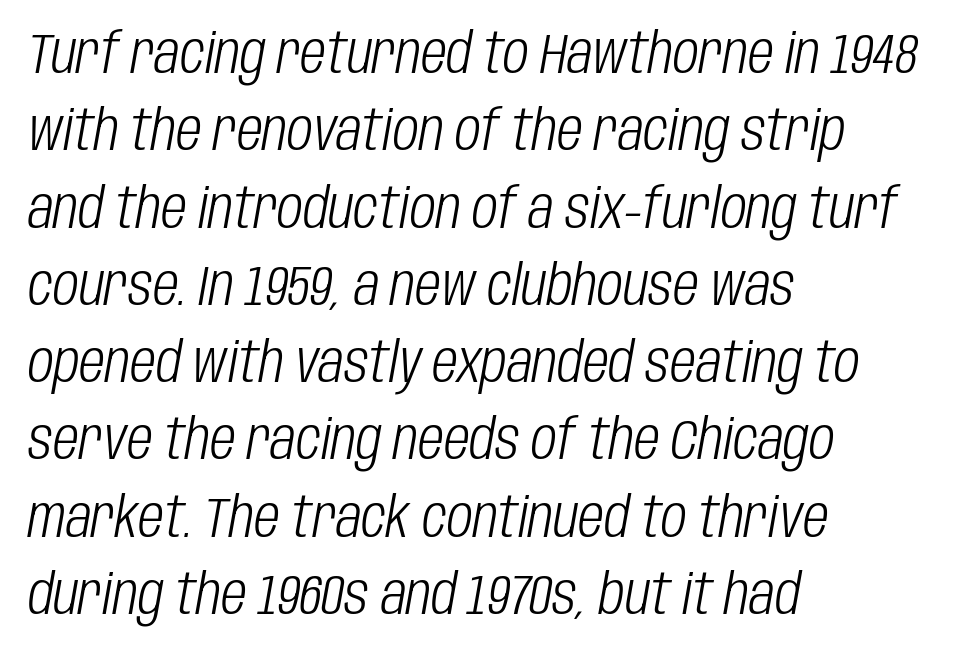
The image shows 56 px light, condensed type, italic (leaning right); set left-aligned, normal line spacing (1.38x), normal letter spacing, not underlined; low stroke contrast and a large x-height.
